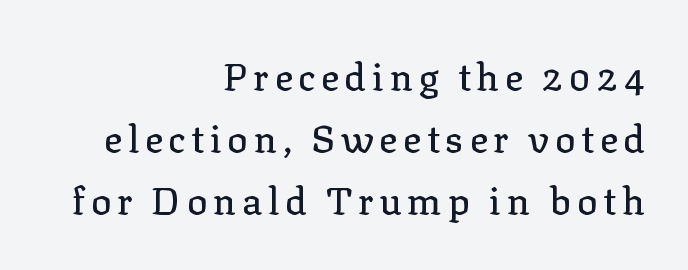
The image shows 38 px serif type, upright; set right-aligned, normal line spacing (1.63x), not underlined; low stroke contrast and a medium x-height.
